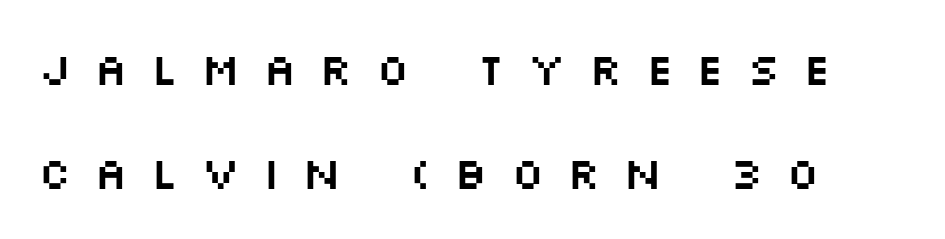
{"serif": "no", "italic": "no", "width": "wide", "stroke_contrast": "medium", "x_height": "large", "monospaced": "no", "underline": "no", "align": "left", "line_spacing": "loose", "line_spacing_ratio": 2.31, "letter_spacing": "wide", "letter_spacing_em": 0.5, "glyph_px": 45}
